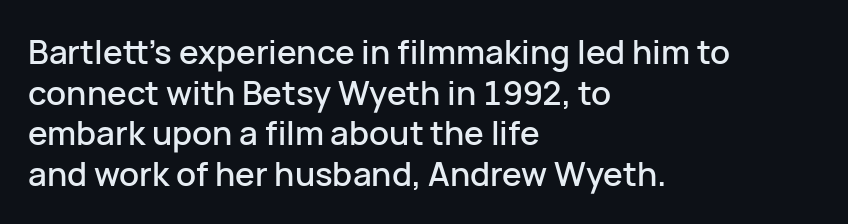
The image shows 33 px sans-serif type, upright; set left-aligned, line spacing 1.23x, normal letter spacing, not underlined; low stroke contrast and a medium x-height.
